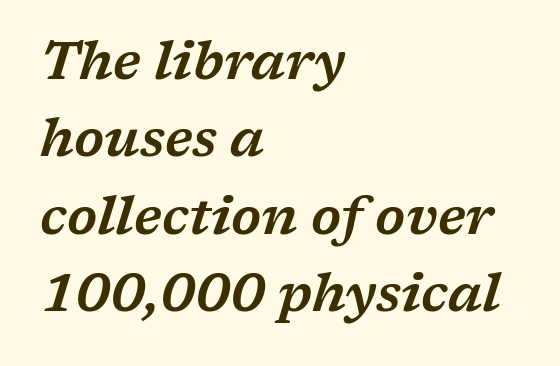
Varying glyph widths throughout — classic text-font behaviour. In terms of leading, this rendering sits right in the middle. The glyphs are unaccompanied by any horizontal stroke below them. In terms of letterspacing, this is plain default setting.
